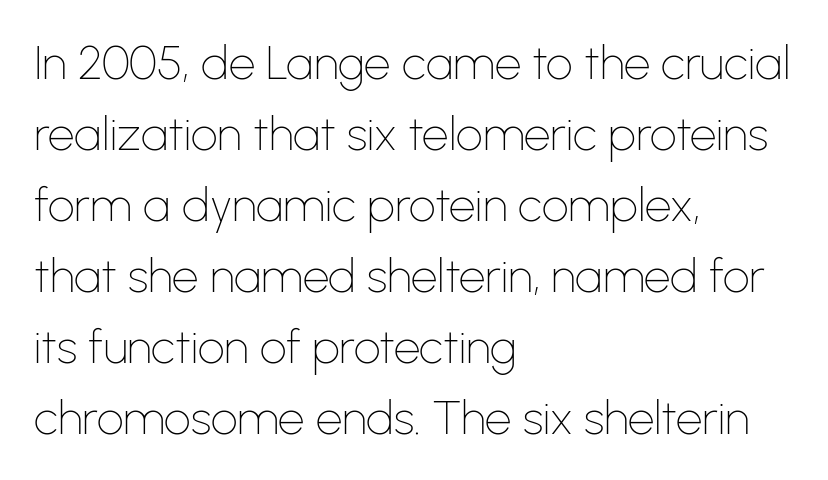
{"serif": "no", "italic": "no", "bold": "no", "weight": "thin", "width": "normal", "stroke_contrast": "low", "x_height": "medium", "monospaced": "no", "underline": "no", "align": "left", "line_spacing": "normal", "line_spacing_ratio": 1.51, "letter_spacing": "normal", "letter_spacing_em": 0.0, "glyph_px": 47}
